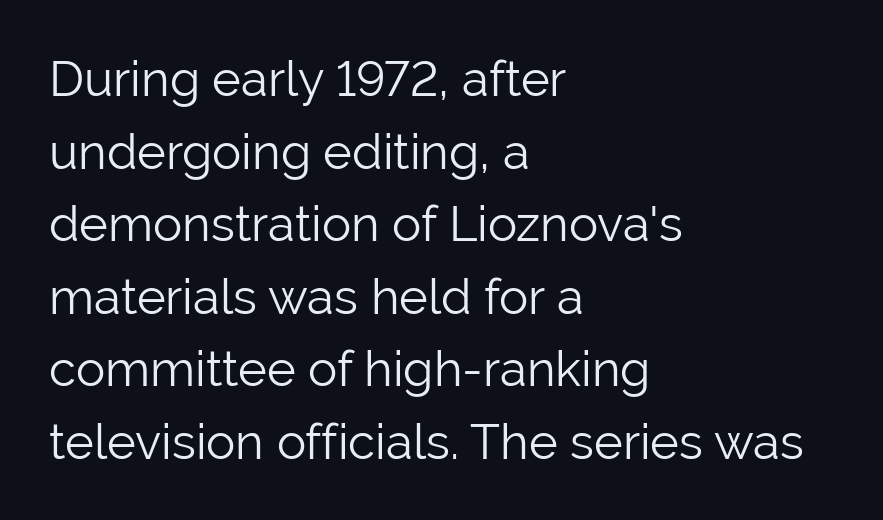
{"serif": "no", "italic": "no", "bold": "no", "weight": "light", "width": "normal", "stroke_contrast": "low", "x_height": "medium", "monospaced": "no", "underline": "no", "align": "left", "line_spacing": "normal", "line_spacing_ratio": 1.48, "letter_spacing": "normal", "letter_spacing_em": 0.0, "glyph_px": 49}
